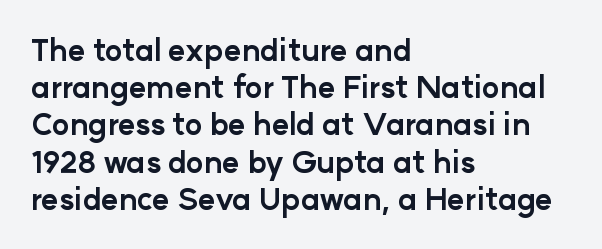
Strong, thick strokes mark this as bold type. You can tell it's not italic because the verticals are truly vertical. Unlike a traditional serif, this face leaves its strokes unadorned. Do the characters align in a grid? No, the font is proportional. Is the letter spacing exaggerated? No — it looks like the ordinary default. Bare-footed words on every line.
